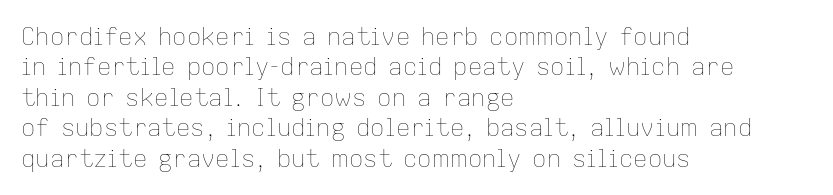
{"italic": "no", "bold": "no", "underline": "no", "align": "left", "line_spacing": "normal", "line_spacing_ratio": 1.27, "letter_spacing": "normal", "letter_spacing_em": 0.0, "glyph_px": 24}
